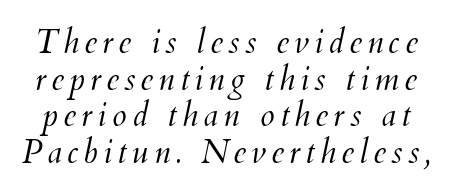
The image shows 33 px light type, italic (leaning right); set tight line spacing (1.11x), not underlined; medium stroke contrast and a small x-height.
